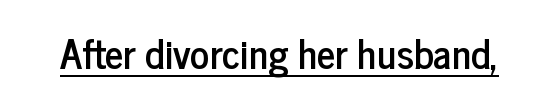
The rendering keeps characters at their native spacing. The passage shown is typed in a proportional face where columns would drift. Nope, no serifs anywhere on these letters. Underlining? Definitely there. These lines were composed using upright roman letters.
